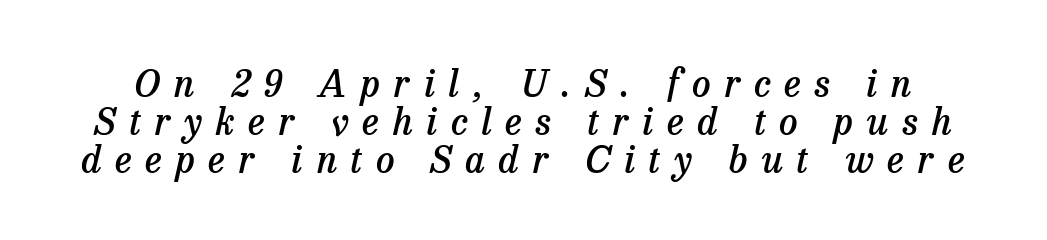
The image shows 37 px semibold serif type, italic (leaning right); set tight line spacing (1.03x), unusually wide letter spacing (+0.37 em), not underlined; low stroke contrast and a medium x-height.
